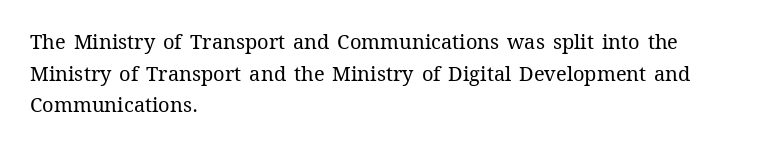
The image shows 20 px text type, upright; set left-aligned, normal line spacing (1.58x), normal letter spacing, not underlined.
